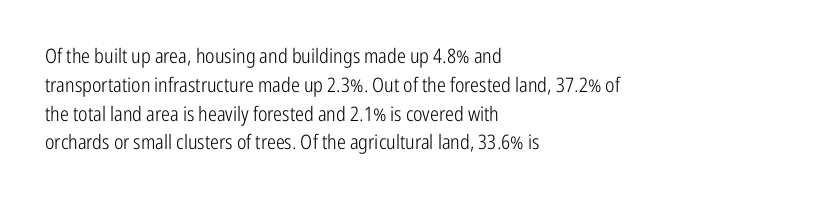
{"italic": "no", "bold": "no", "underline": "no", "align": "left", "line_spacing": "normal", "line_spacing_ratio": 1.44, "letter_spacing": "normal", "letter_spacing_em": 0.0, "glyph_px": 20}
